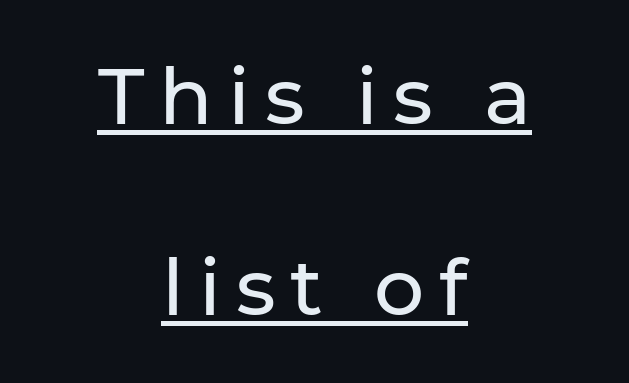
The image shows 79 px sans-serif type, upright; set centered, loose line spacing (2.42x), underlined; low stroke contrast and a medium x-height.
